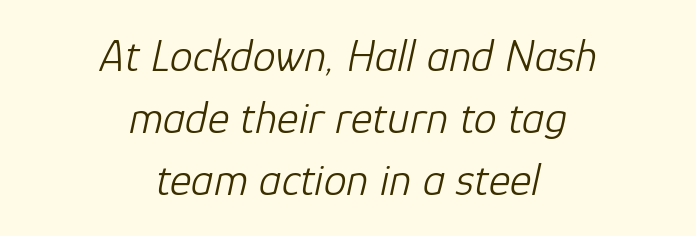
Q: Is the text bold? A: No.
Q: Is the text italic (slanted)? A: Yes, it leans right by about 12 degrees.
Q: Is the text underlined? A: No.
Q: How is the paragraph aligned? A: Centered.
Q: Is the spacing between letters normal or unusually wide? A: Normal.
Q: Is the spacing between lines tight, normal or loose? A: Normal.
Q: Width (condensed, normal, or wide)? A: Normal.
Q: Stroke contrast? A: Low.
Q: x-height? A: Medium.
Q: Monospaced? A: No.
